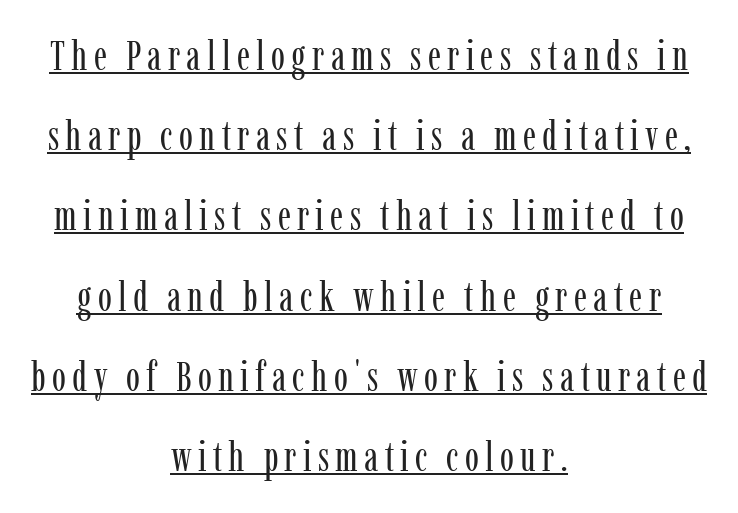
The lettering stays uniformly vertical, giving the passage a roman look. In terms of letterform style, serifs are clearly present. Do the characters align in a grid? No, the font is proportional. The rendering positions every line midway between the sides. Looks like someone drew a line under every word here.
